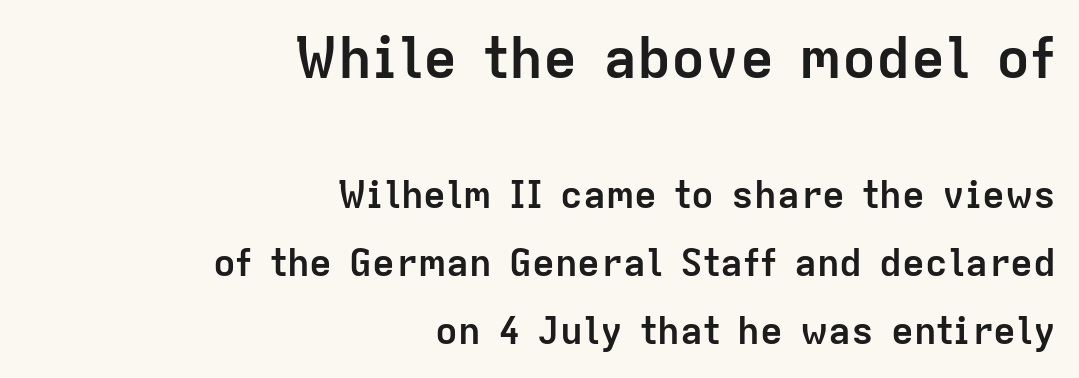
The image shows 57 px semibold sans-serif type, upright; set right-aligned, line spacing 1.79x, normal letter spacing, not underlined; the first (top) block is 1.5x larger; low stroke contrast and a medium x-height.
